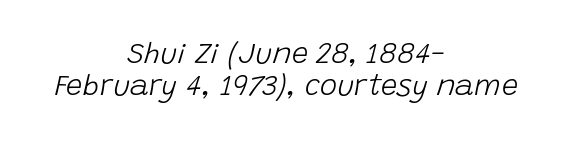
The image shows 29 px light type, italic (leaning right); set centered, tight line spacing (1.12x), normal letter spacing, not underlined; low stroke contrast and a large x-height.
